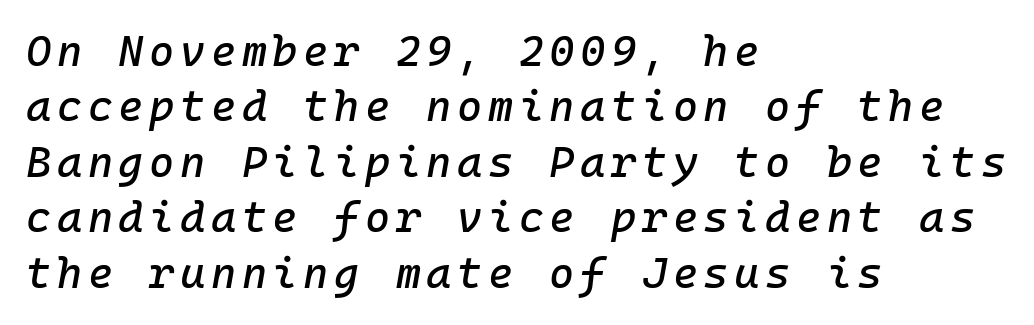
{"italic": "yes", "lean": "right", "slant_degrees": 10, "width": "normal", "stroke_contrast": "low", "x_height": "medium", "monospaced": "yes", "underline": "no", "align": "left", "line_spacing": "normal", "line_spacing_ratio": 1.29, "glyph_px": 43}
